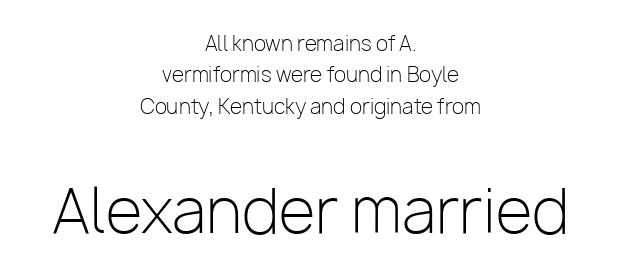
Q: Is the text bold? A: No.
Q: Is the text italic (slanted)? A: No, it is upright.
Q: Is the typeface a serif or a sans-serif typeface? A: Sans-serif.
Q: Is the text underlined? A: No.
Q: How is the paragraph aligned? A: Centered.
Q: Is the spacing between letters normal or unusually wide? A: Normal.
Q: Is the spacing between lines tight, normal or loose? A: Normal.
Q: Which block of text is set in a larger size, the first (top) or the second (bottom)? A: The second (bottom) one.
Q: Width (condensed, normal, or wide)? A: Normal.
Q: Stroke contrast? A: Low.
Q: x-height? A: Medium.
Q: Monospaced? A: No.
